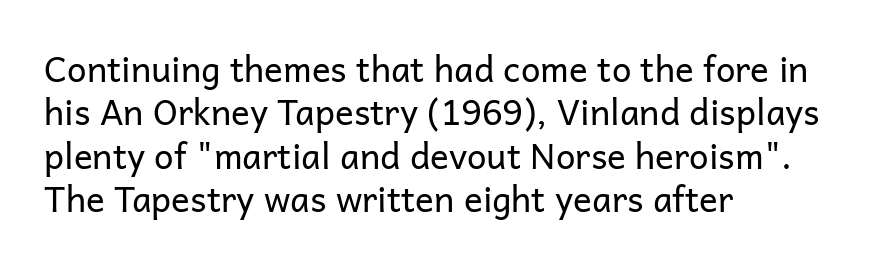
The image shows 35 px regular-weight sans-serif type, upright; set left-aligned, line spacing 1.24x, normal letter spacing, not underlined; low stroke contrast and a medium x-height.
